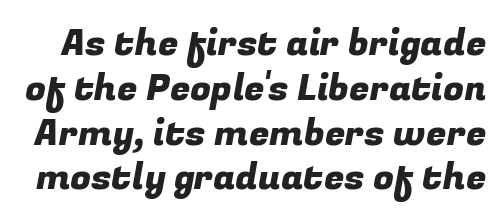
{"serif": "no", "width": "normal", "stroke_contrast": "low", "x_height": "medium", "monospaced": "no", "underline": "no", "line_spacing_ratio": 1.21, "letter_spacing": "normal", "letter_spacing_em": 0.0, "glyph_px": 37}
